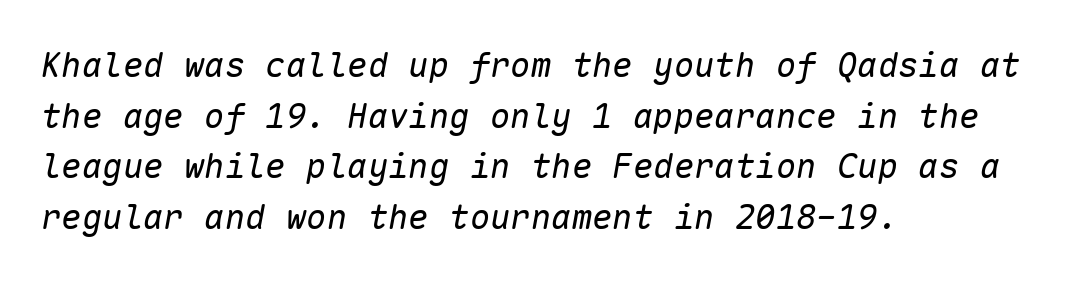
Fixed-width glyphs throughout — classic coding-font behaviour. The face used here has a pronounced slope to its letters. No chunkiness to these letters — they're not bold. Honestly, the row spacing looks completely unremarkable.
